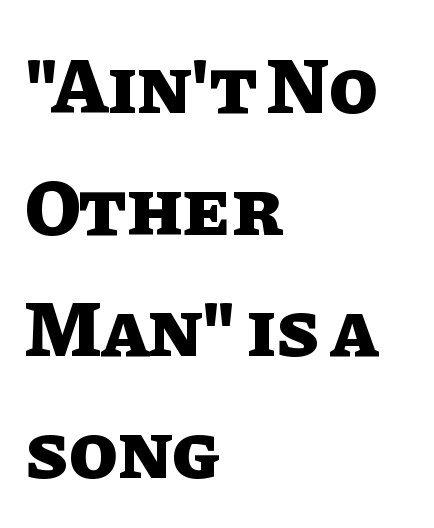
The lettering stays uniformly vertical, giving the passage a roman look. The passage shown is typed in a proportional face where columns would drift. Underline: absent. Visually the block forms a straight wall on the left and a jagged coastline on the right. Summary of vertical rhythm: regular, with standard interline spacing. Plenty of ink on the page — the face is bold.
